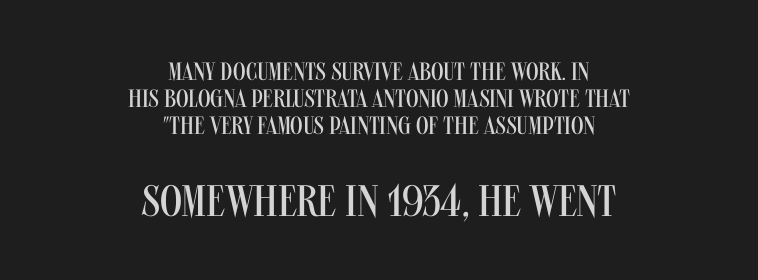
What stands out about the letter spacing? Nothing — it is the standard amount. This sample uses a sans-serif face. The typesetting does not lean heavy: it is not bold. The rendering positions every line midway between the sides.
